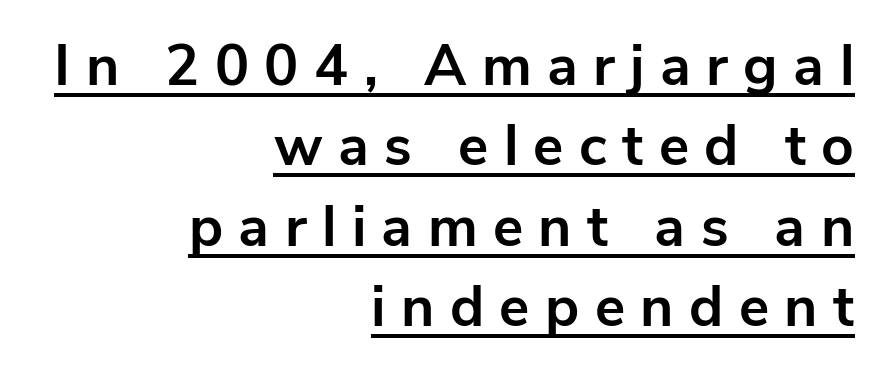
The letters advance in unequal steps, a hallmark of proportional type. I'd describe the lettering as bold — thick and assertive. The lines in this sample share a right terminus and differ only in where they begin. Observe the absence of serifs on each vertical stroke in this sample.
